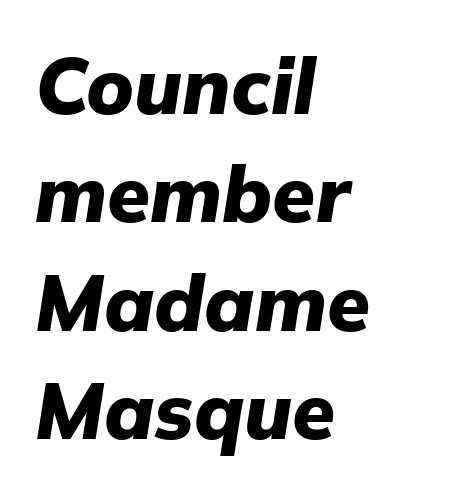
{"italic": "yes", "lean": "right", "slant_degrees": 9, "bold": "yes", "weight": "heavy", "width": "normal", "stroke_contrast": "low", "x_height": "medium", "monospaced": "no", "underline": "no", "align": "left", "line_spacing": "normal", "line_spacing_ratio": 1.39, "letter_spacing": "normal", "letter_spacing_em": 0.0, "glyph_px": 78}
